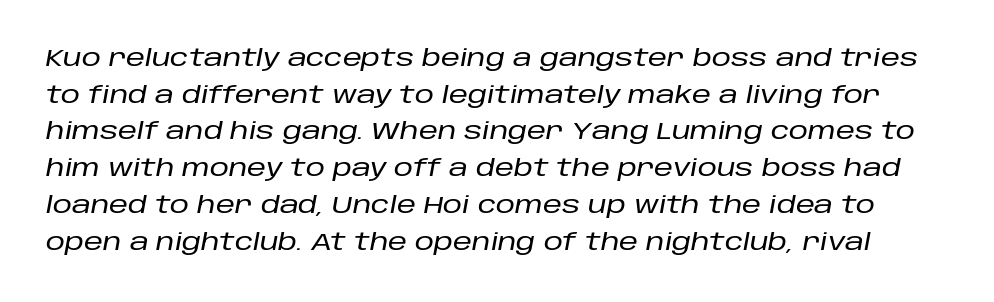
Students, observe: this is what conventionally led text looks like. Designer's note — italics engaged. Has an underline been added? It has not. What stands out about the letter spacing? Nothing — it is the standard amount.
